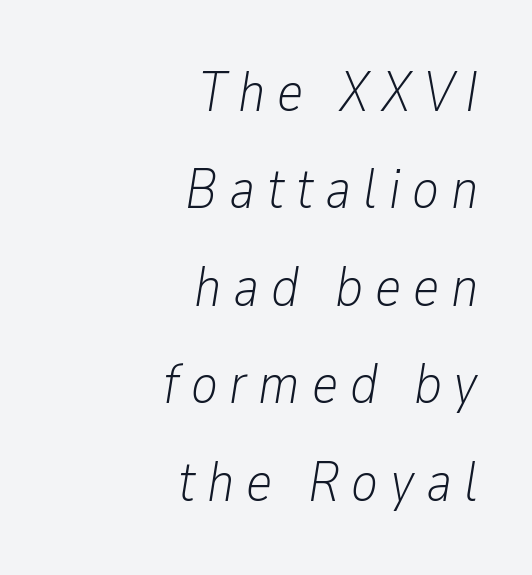
Note the varied advance widths — an 'i' is clearly narrower than an 'm'. In terms of posture, this sample is oblique. Rule under the text: the space is simply empty. What stands out about the letter spacing? Its width — letters are far apart. These lines stack with their right ends in a neat column. This is not heavy type; no bold has been used.
